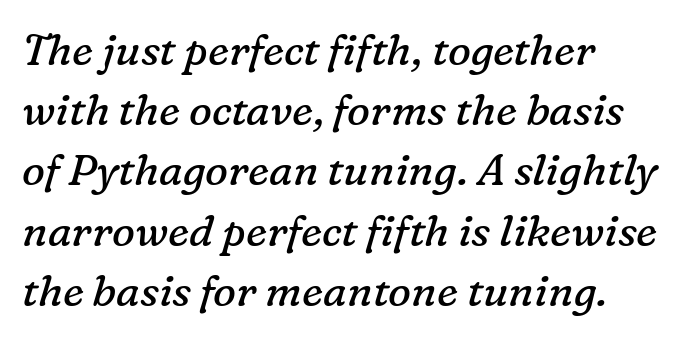
The image shows 43 px regular-weight serif type, italic (leaning right); set left-aligned, normal line spacing (1.4x), normal letter spacing, not underlined; low stroke contrast and a medium x-height.
